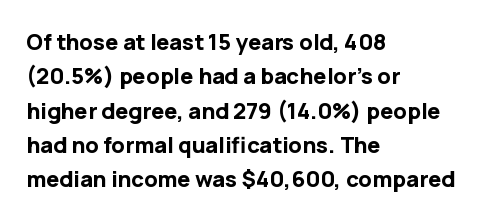
The image shows 22 px bold type, upright; set left-aligned, normal line spacing (1.56x), normal letter spacing, not underlined.
